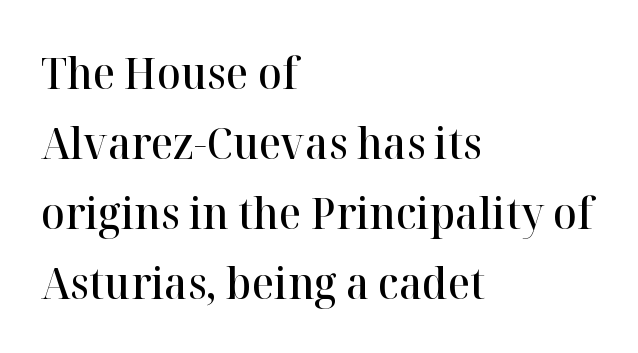
The image shows 44 px semibold serif type, upright; set left-aligned, normal line spacing (1.59x), normal letter spacing, not underlined; high stroke contrast and a medium x-height.
